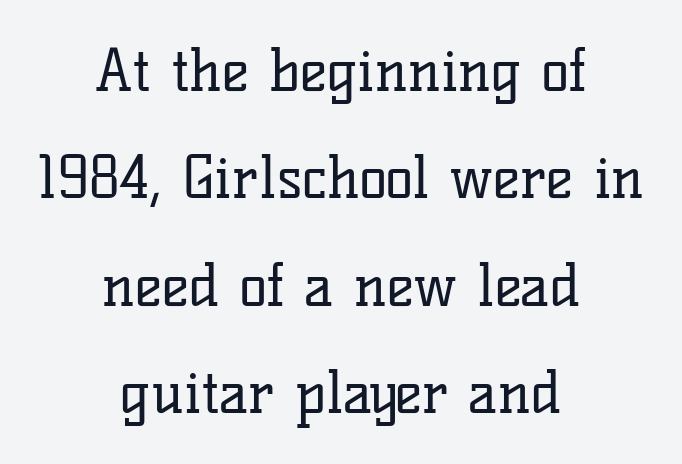
The image shows 58 px regular-weight serif type, upright; set centered, line spacing 1.85x, normal letter spacing, not underlined; low stroke contrast and a medium x-height.
